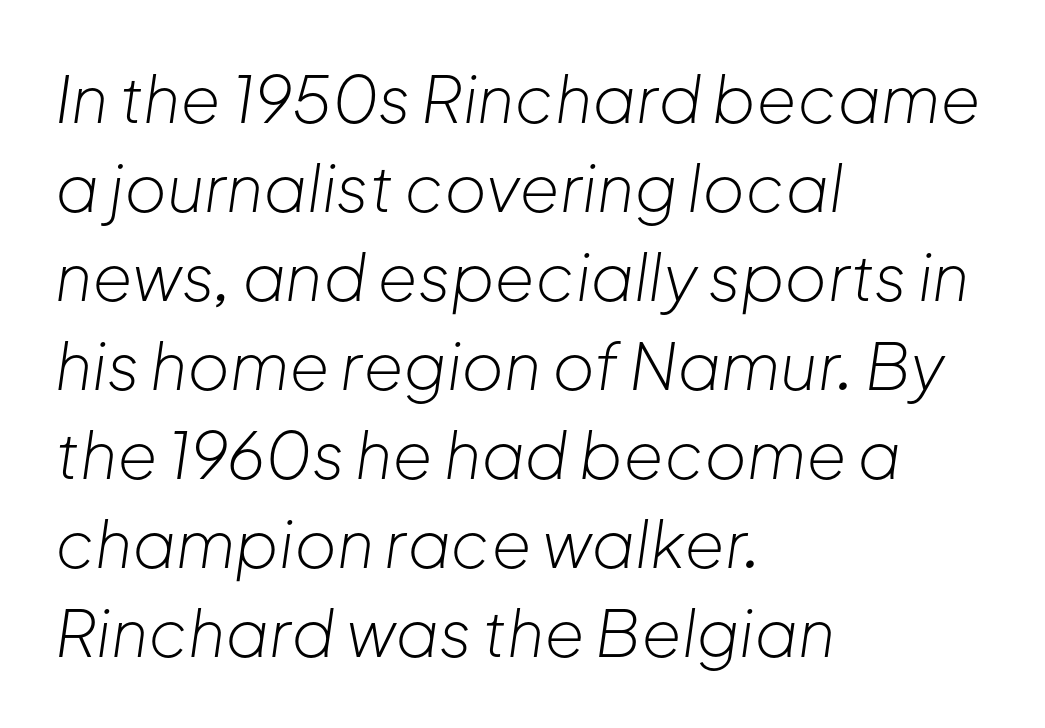
Q: Is the text bold? A: No.
Q: Is the text italic (slanted)? A: Yes, it leans right by about 8 degrees.
Q: Is the text underlined? A: No.
Q: How is the paragraph aligned? A: Left-aligned.
Q: Is the spacing between letters normal or unusually wide? A: Normal.
Q: Is the spacing between lines tight, normal or loose? A: Normal.
Q: Width (condensed, normal, or wide)? A: Normal.
Q: Stroke contrast? A: Low.
Q: x-height? A: Medium.
Q: Monospaced? A: No.
